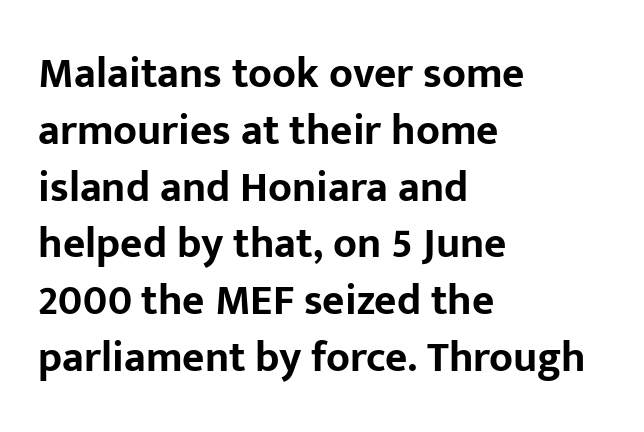
The image shows 43 px bold sans-serif type, upright; set left-aligned, normal line spacing (1.32x), normal letter spacing, not underlined; low stroke contrast and a medium x-height.
